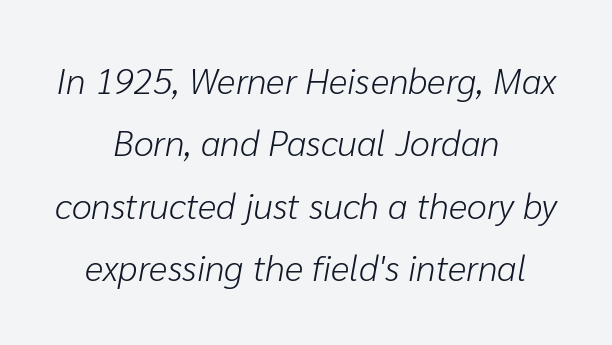
Q: Is the text bold? A: No.
Q: Is the text italic (slanted)? A: Yes, it leans right by about 10 degrees.
Q: Is the text underlined? A: No.
Q: How is the paragraph aligned? A: Centered.
Q: Is the spacing between letters normal or unusually wide? A: Normal.
Q: Width (condensed, normal, or wide)? A: Normal.
Q: Stroke contrast? A: Low.
Q: x-height? A: Medium.
Q: Monospaced? A: No.
